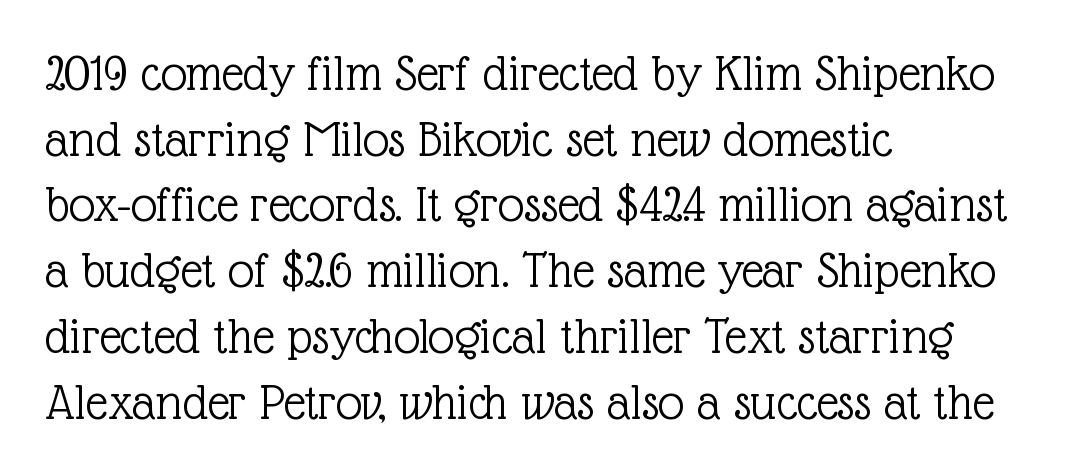
Think of a printed novel: that variable character pitch is what you see here. Old-style or modern, the face here clearly has serifs. In terms of letterspacing, this is plain default setting. Does the copy run flush right? No — it runs flush left. No extra ink here — the face is not bold. Characters remain perfectly vertical along every line.
